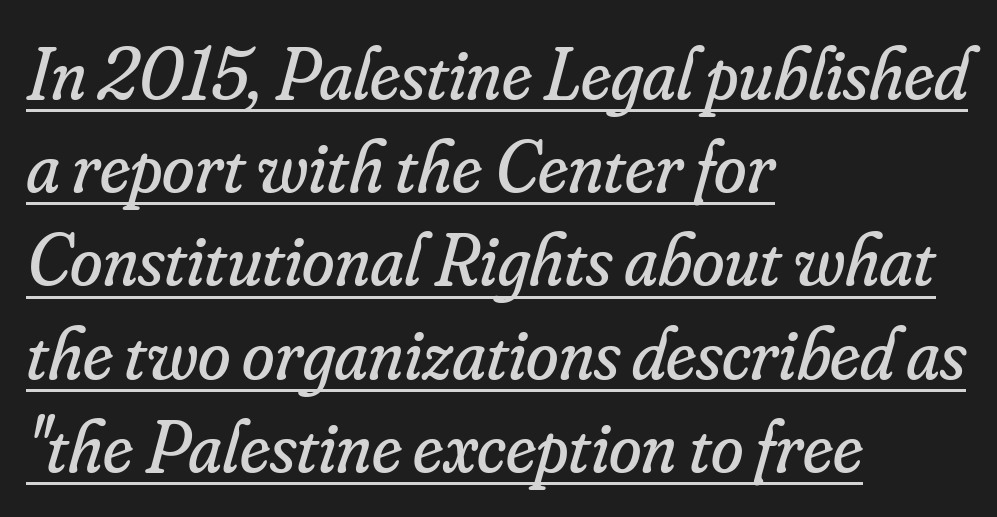
The image shows 74 px regular-weight serif type, italic (leaning right); set left-aligned, normal line spacing (1.26x), normal letter spacing, underlined; low stroke contrast and a small x-height.
